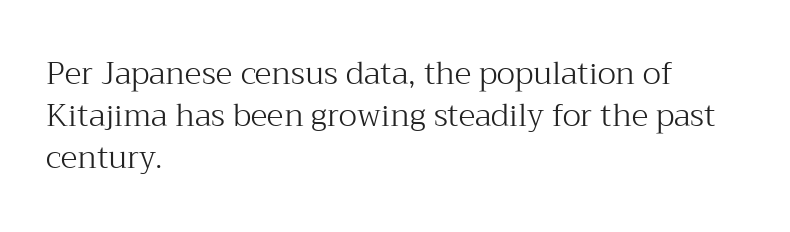
Q: Is the text bold? A: No.
Q: Is the text italic (slanted)? A: No, it is upright.
Q: Is the typeface a serif or a sans-serif typeface? A: Serif.
Q: Is the text underlined? A: No.
Q: How is the paragraph aligned? A: Left-aligned.
Q: Is the spacing between letters normal or unusually wide? A: Normal.
Q: Is the spacing between lines tight, normal or loose? A: Normal.
Q: Width (condensed, normal, or wide)? A: Normal.
Q: Stroke contrast? A: Medium.
Q: x-height? A: Medium.
Q: Monospaced? A: No.
